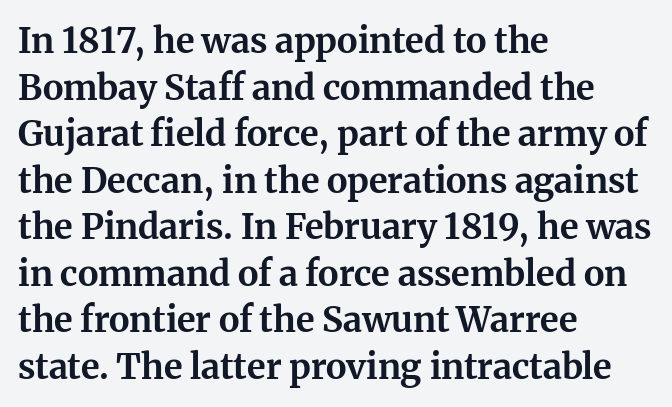
Q: Is the text bold? A: Yes.
Q: Is the text italic (slanted)? A: No, it is upright.
Q: Is the typeface a serif or a sans-serif typeface? A: Serif.
Q: Is the text underlined? A: No.
Q: How is the paragraph aligned? A: Left-aligned.
Q: Is the spacing between letters normal or unusually wide? A: Normal.
Q: Is the spacing between lines tight, normal or loose? A: Normal.
Q: Width (condensed, normal, or wide)? A: Normal.
Q: Stroke contrast? A: Medium.
Q: x-height? A: Medium.
Q: Monospaced? A: No.
